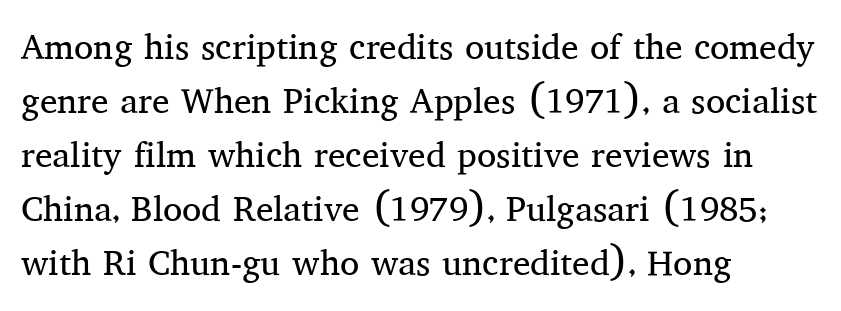
The image shows 35 px regular-weight serif type, upright; set left-aligned, normal line spacing (1.54x), normal letter spacing, not underlined; medium stroke contrast and a medium x-height.
